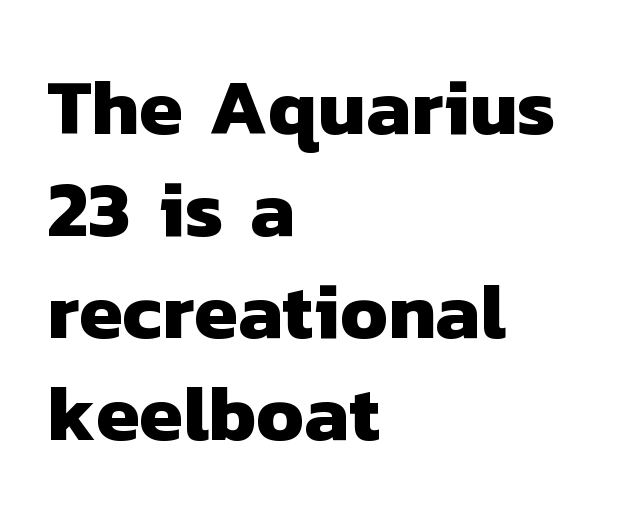
{"serif": "no", "bold": "yes", "weight": "heavy", "width": "normal", "stroke_contrast": "low", "x_height": "medium", "monospaced": "no", "underline": "no", "align": "left", "line_spacing": "normal", "line_spacing_ratio": 1.29, "letter_spacing": "normal", "letter_spacing_em": 0.0, "glyph_px": 79}
